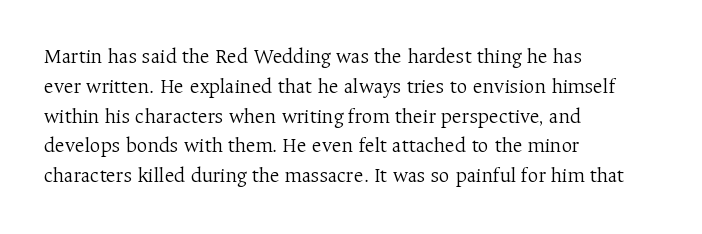
The image shows 21 px text type, upright; set left-aligned, normal line spacing (1.42x), normal letter spacing, not underlined.
